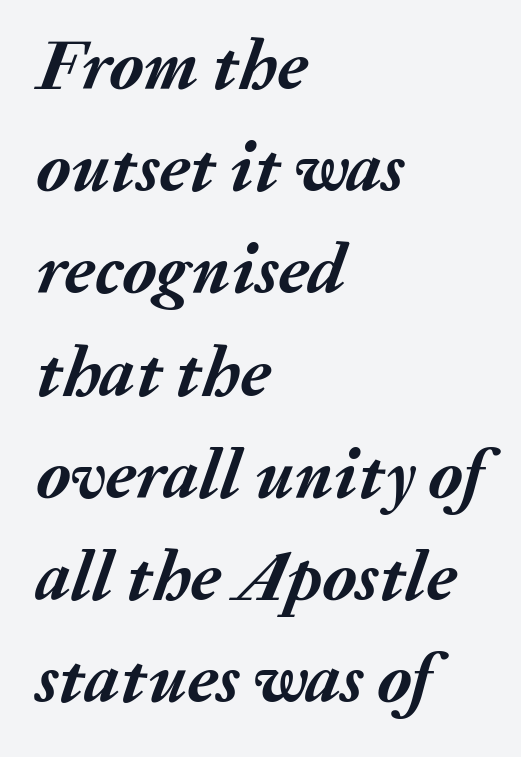
Short and long lines alike share a common starting point at left. Whoever set this chose a conventional vertical rhythm. The passage shown is not underscored anywhere. Plenty of ink on the page — the face is bold. Students, note that the glyphs here touch the page at normal intervals. The lettering tilts uniformly, giving the passage an italic look.
